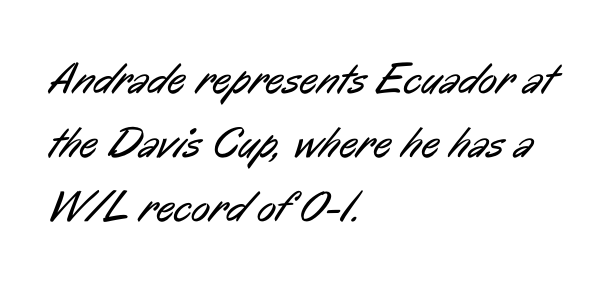
Underlining? Definitely not there. The letters sit at their default tracking, neither squeezed nor spread. How would I describe the line gaps? Plain and ordinary. Nope, no serifs anywhere on these letters.
